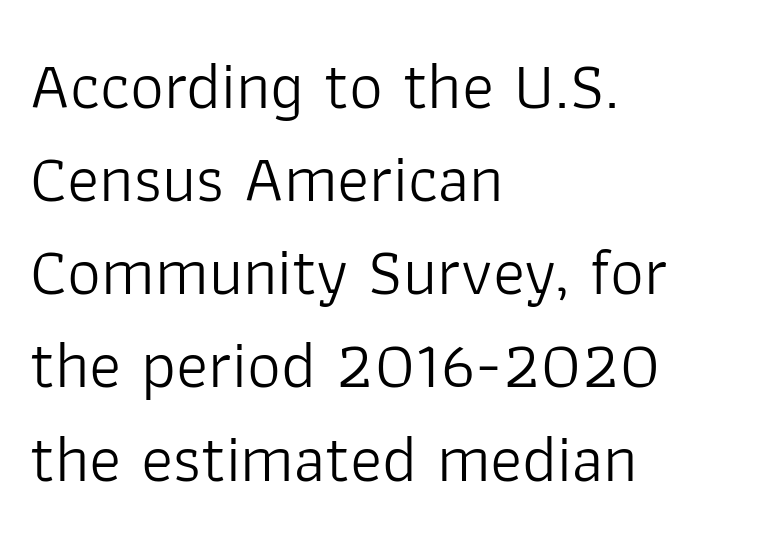
The font family rendered here belongs to the sans-serif group. The letterforms sit at book weight or below. Rendered with straight, roman letterforms. The words here are not underlined.
